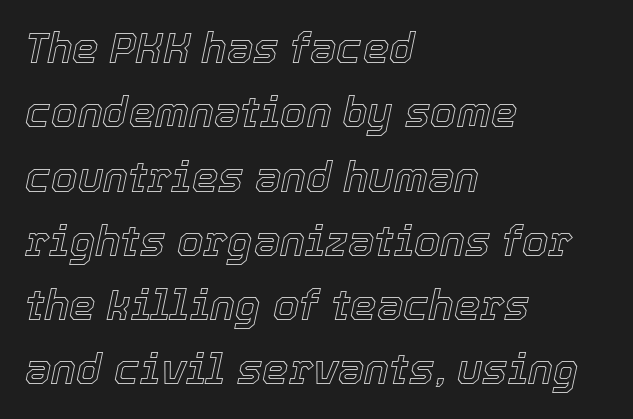
Q: Is the text italic (slanted)? A: Yes, it leans right by about 12 degrees.
Q: Is the text underlined? A: No.
Q: How is the paragraph aligned? A: Left-aligned.
Q: Is the spacing between letters normal or unusually wide? A: Normal.
Q: Is the spacing between lines tight, normal or loose? A: Normal.
Q: Width (condensed, normal, or wide)? A: Normal.
Q: x-height? A: Medium.
Q: Monospaced? A: No.
